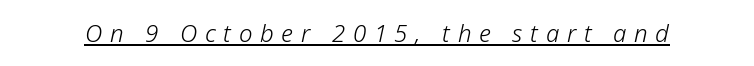
{"italic": "yes", "lean": "right", "slant_degrees": 12, "bold": "no", "underline": "yes", "letter_spacing": "wide", "letter_spacing_em": 0.32, "glyph_px": 24}
